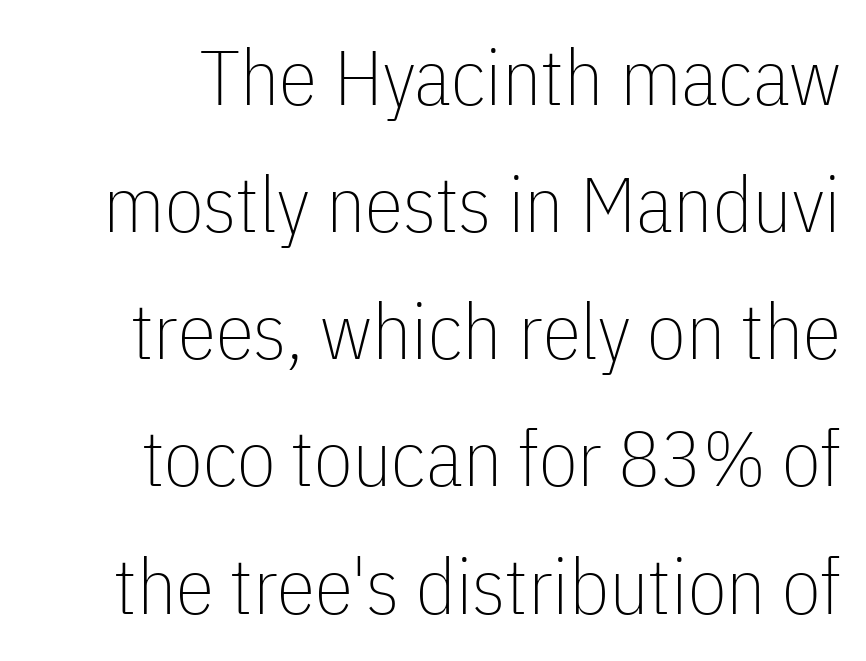
The image shows 78 px thin, condensed sans-serif type, upright; set normal line spacing (1.63x), normal letter spacing, not underlined; low stroke contrast and a medium x-height.
